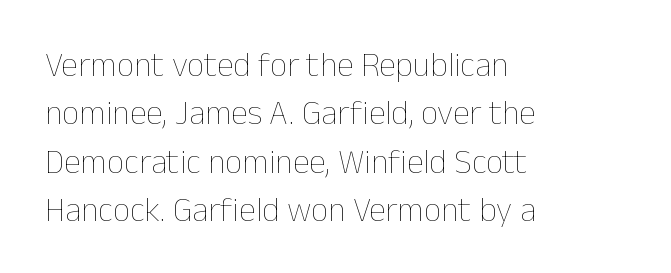
The image shows 34 px thin type, upright; set left-aligned, normal line spacing (1.42x), normal letter spacing, not underlined; low stroke contrast and a medium x-height.
